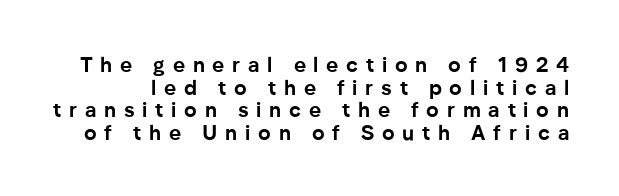
{"italic": "no", "bold": "yes", "underline": "no", "line_spacing": "tight", "line_spacing_ratio": 1.08, "letter_spacing": "wide", "letter_spacing_em": 0.37, "glyph_px": 21}
